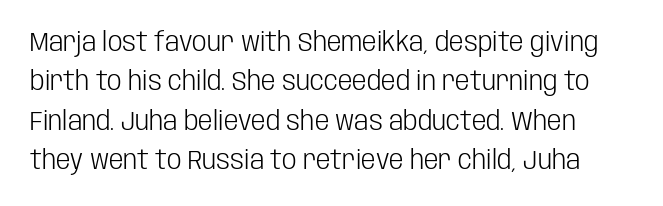
No heavy texture on the line: the type isn't bold. A bare baseline throughout the passage. When letters stand straight like this, we call the style roman or upright. Default kerning and tracking; the words read as compact shapes. The space between consecutive lines is moderate.
